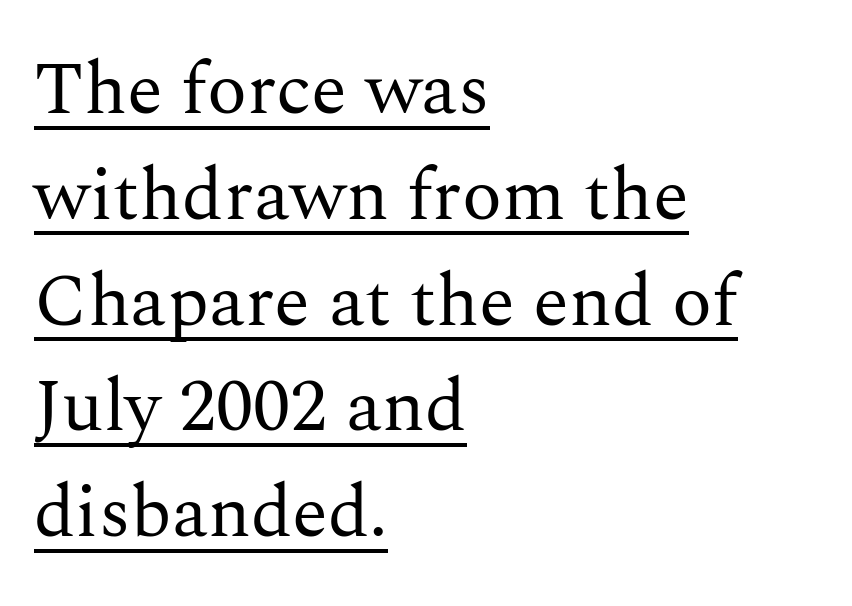
The image shows 74 px regular-weight serif type, upright; set left-aligned, normal line spacing (1.43x), normal letter spacing, underlined; medium stroke contrast and a medium x-height.
